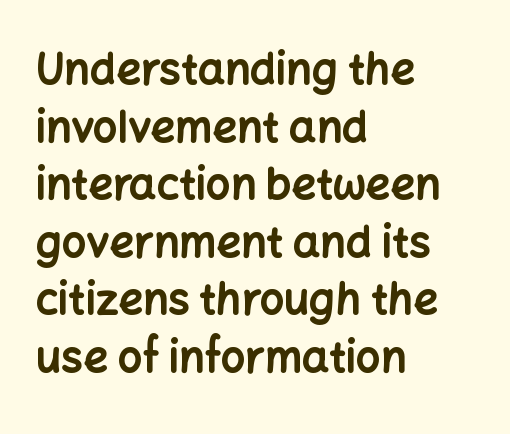
Q: Is the text bold? A: Yes.
Q: Is the text italic (slanted)? A: No, it is upright.
Q: Is the typeface a serif or a sans-serif typeface? A: Sans-serif.
Q: Is the text underlined? A: No.
Q: How is the paragraph aligned? A: Left-aligned.
Q: Is the spacing between letters normal or unusually wide? A: Normal.
Q: Is the spacing between lines tight, normal or loose? A: Normal.
Q: Width (condensed, normal, or wide)? A: Normal.
Q: Stroke contrast? A: Low.
Q: x-height? A: Medium.
Q: Monospaced? A: No.
